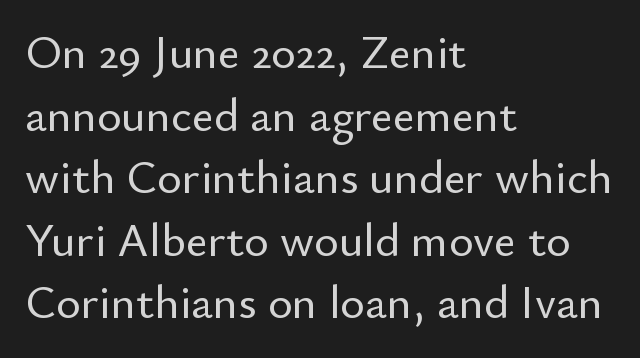
The image shows 47 px sans-serif type, upright; set left-aligned, normal line spacing (1.33x), normal letter spacing, not underlined; low stroke contrast and a small x-height.
